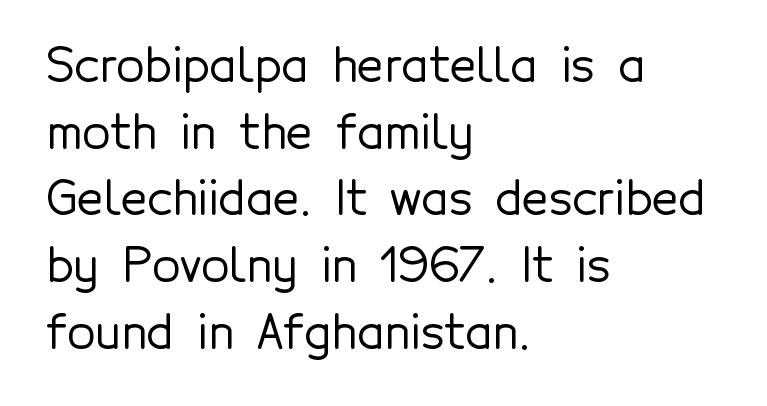
Q: Is the text italic (slanted)? A: No, it is upright.
Q: Is the typeface a serif or a sans-serif typeface? A: Sans-serif.
Q: Is the text underlined? A: No.
Q: How is the paragraph aligned? A: Left-aligned.
Q: Is the spacing between letters normal or unusually wide? A: Normal.
Q: Is the spacing between lines tight, normal or loose? A: Normal.
Q: Width (condensed, normal, or wide)? A: Normal.
Q: x-height? A: Medium.
Q: Monospaced? A: No.
